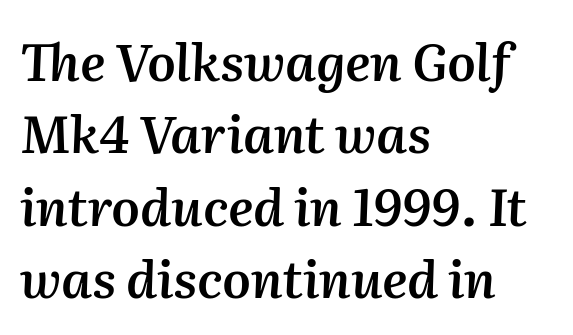
The image shows 51 px semibold type, italic (leaning right); set left-aligned, normal line spacing (1.42x), normal letter spacing, not underlined; medium stroke contrast and a medium x-height.
